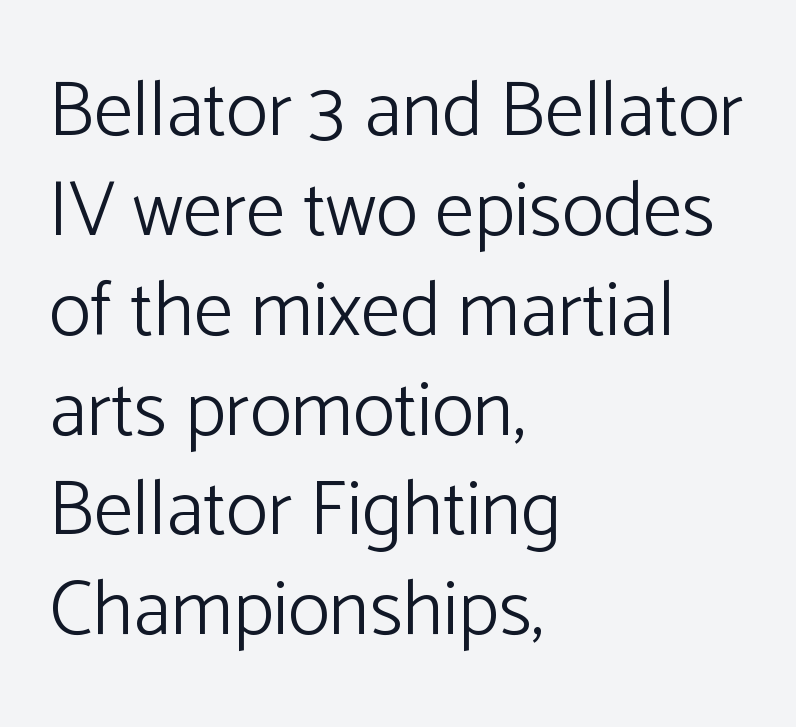
Q: Is the text bold? A: No.
Q: Is the text italic (slanted)? A: No, it is upright.
Q: Is the typeface a serif or a sans-serif typeface? A: Sans-serif.
Q: Is the text underlined? A: No.
Q: How is the paragraph aligned? A: Left-aligned.
Q: Is the spacing between letters normal or unusually wide? A: Normal.
Q: Is the spacing between lines tight, normal or loose? A: Normal.
Q: Width (condensed, normal, or wide)? A: Normal.
Q: Stroke contrast? A: Low.
Q: x-height? A: Medium.
Q: Monospaced? A: No.
